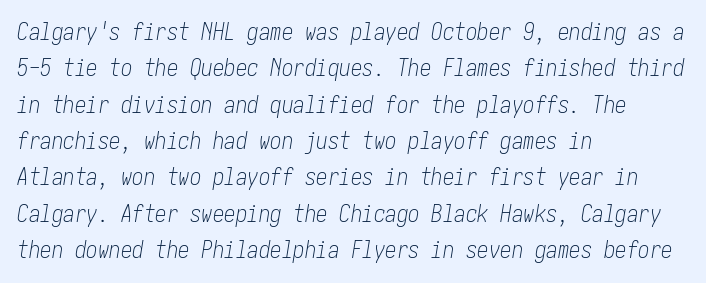
The image shows 23 px text type, italic (leaning right); set left-aligned, normal line spacing (1.58x), normal letter spacing, not underlined.
